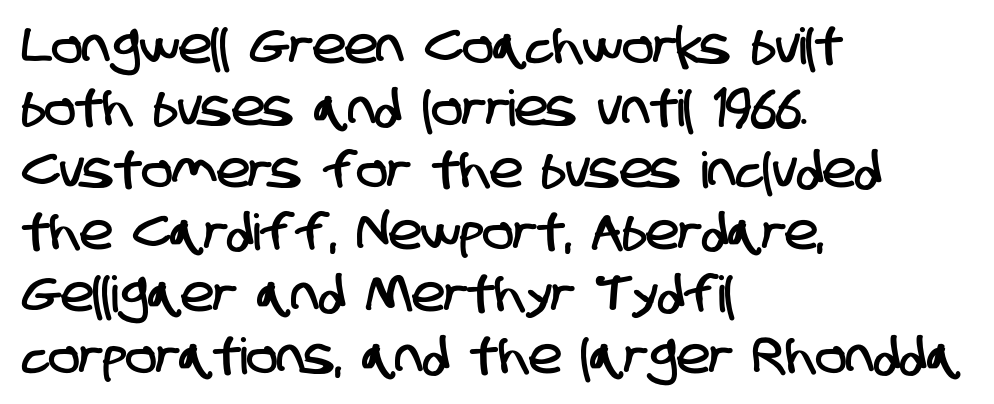
{"serif": "no", "width": "condensed", "stroke_contrast": "low", "x_height": "large", "monospaced": "no", "underline": "no", "align": "left", "line_spacing_ratio": 1.24, "letter_spacing": "normal", "letter_spacing_em": 0.0, "glyph_px": 50}
